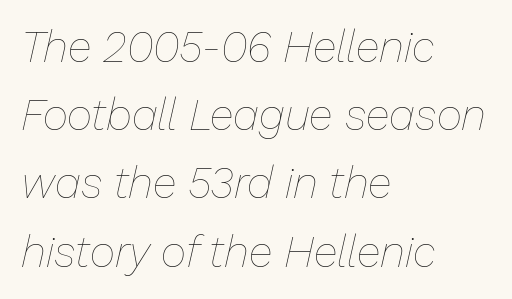
The image shows 44 px thin type, italic (leaning right); set left-aligned, normal line spacing (1.55x), normal letter spacing, not underlined; low stroke contrast and a medium x-height.
